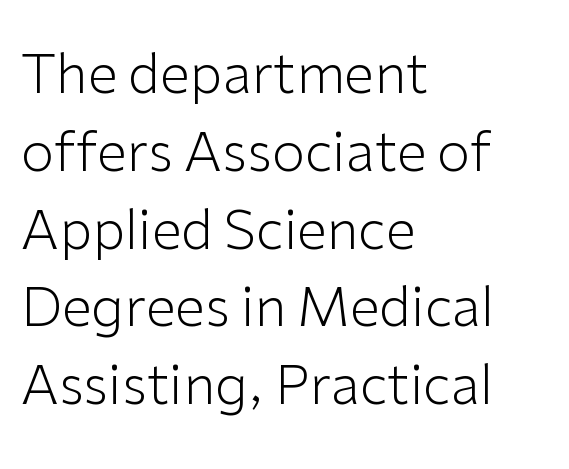
{"serif": "no", "italic": "no", "bold": "no", "weight": "light", "width": "normal", "stroke_contrast": "low", "x_height": "medium", "monospaced": "no", "underline": "no", "align": "left", "line_spacing": "normal", "line_spacing_ratio": 1.44, "letter_spacing": "normal", "letter_spacing_em": 0.0, "glyph_px": 54}
